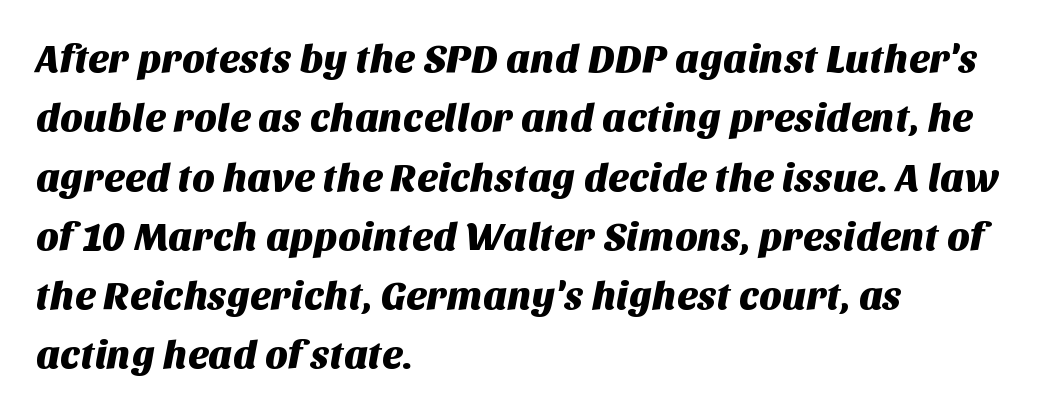
This is sans-serif lettering, the kind often seen on screens and signage. Tracking here is standard; glyphs follow each other at the usual distance. Where is the straight margin? On the left. Descender tails drop into unmarked territory. You could not count columns in this text — the font is proportionally spaced.
